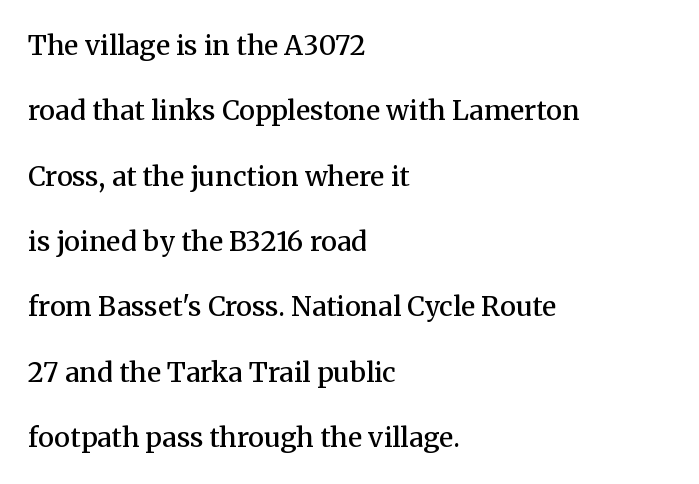
{"italic": "no", "bold": "semi", "underline": "no", "align": "left", "line_spacing": "loose", "line_spacing_ratio": 2.42, "letter_spacing": "normal", "letter_spacing_em": 0.0, "glyph_px": 27}
